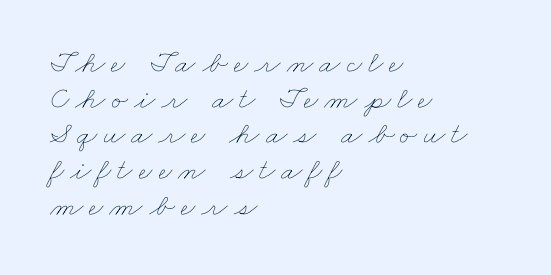
The image shows 31 px thin, wide type; set left-aligned, tight line spacing (1.15x), not underlined; low stroke contrast and a small x-height.
